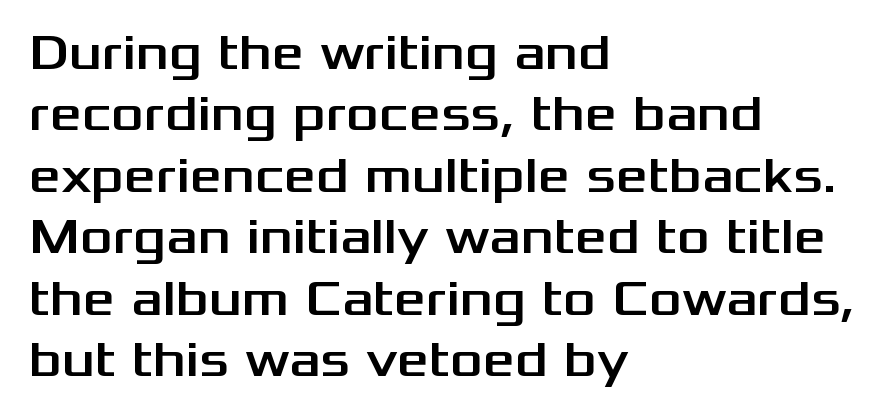
Q: Is the text italic (slanted)? A: No, it is upright.
Q: Is the typeface a serif or a sans-serif typeface? A: Sans-serif.
Q: Is the text underlined? A: No.
Q: How is the paragraph aligned? A: Left-aligned.
Q: Is the spacing between letters normal or unusually wide? A: Normal.
Q: Width (condensed, normal, or wide)? A: Wide.
Q: Stroke contrast? A: Medium.
Q: x-height? A: Medium.
Q: Monospaced? A: No.
